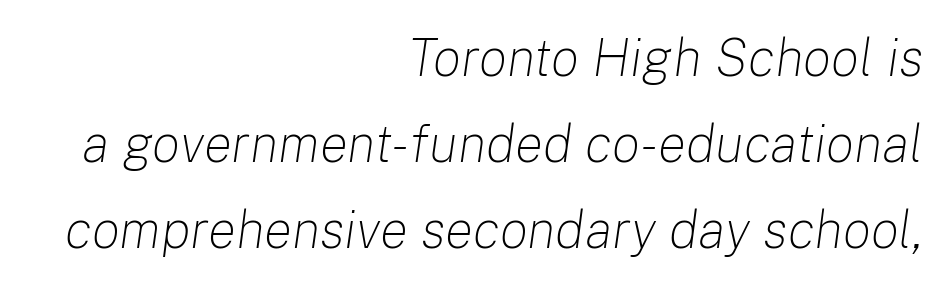
The image shows 53 px light type, italic (leaning right); set right-aligned, normal line spacing (1.62x), normal letter spacing, not underlined; low stroke contrast and a medium x-height.
